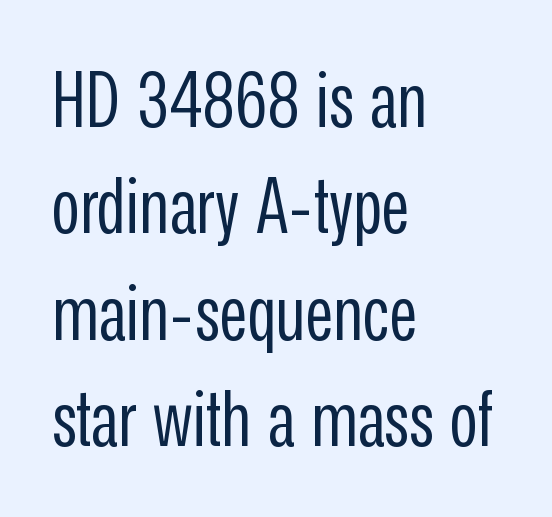
Q: Is the text bold? A: No.
Q: Is the text italic (slanted)? A: No, it is upright.
Q: Is the typeface a serif or a sans-serif typeface? A: Sans-serif.
Q: Is the text underlined? A: No.
Q: How is the paragraph aligned? A: Left-aligned.
Q: Is the spacing between letters normal or unusually wide? A: Normal.
Q: Is the spacing between lines tight, normal or loose? A: Normal.
Q: Width (condensed, normal, or wide)? A: Condensed.
Q: Stroke contrast? A: Low.
Q: x-height? A: Medium.
Q: Monospaced? A: No.
